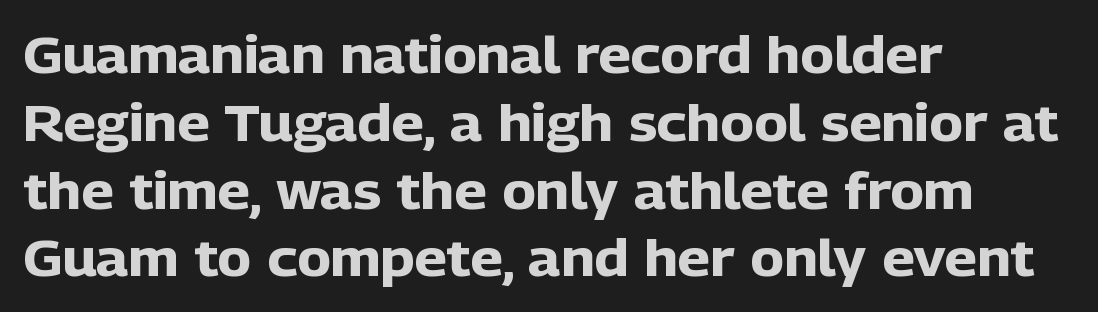
Q: Is the text bold? A: Yes.
Q: Is the text italic (slanted)? A: No, it is upright.
Q: Is the typeface a serif or a sans-serif typeface? A: Sans-serif.
Q: Is the text underlined? A: No.
Q: How is the paragraph aligned? A: Left-aligned.
Q: Is the spacing between letters normal or unusually wide? A: Normal.
Q: Is the spacing between lines tight, normal or loose? A: Normal.
Q: Width (condensed, normal, or wide)? A: Normal.
Q: Stroke contrast? A: Low.
Q: x-height? A: Medium.
Q: Monospaced? A: No.
